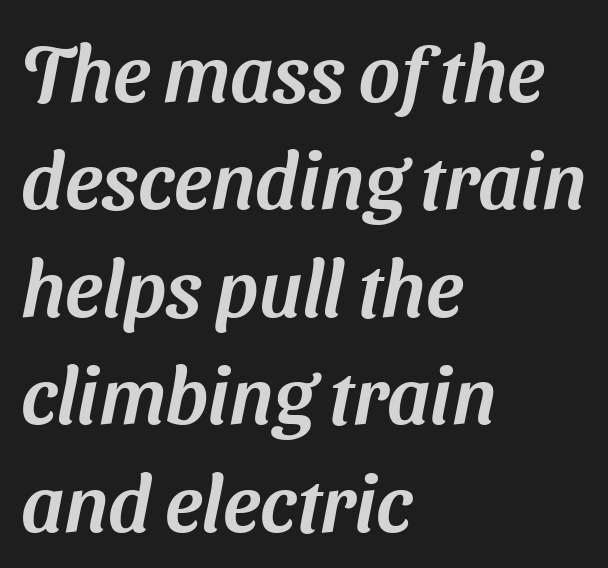
The leading is moderate, giving the passage an even texture. The zone under the glyphs is completely vacant. The lines in this sample share a left origin and differ only in where they stop. The horizontal fit of the characters is conventional and even.
